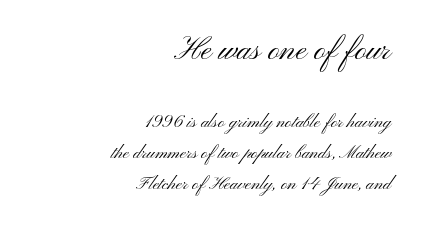
Q: Is the text bold? A: No.
Q: Is the text italic (slanted)? A: Yes.
Q: Is the typeface a serif or a sans-serif typeface? A: Sans-serif.
Q: Is the text underlined? A: No.
Q: How is the paragraph aligned? A: Right-aligned.
Q: Is the spacing between letters normal or unusually wide? A: Normal.
Q: Which block of text is set in a larger size, the first (top) or the second (bottom)? A: The first (top) one.
Q: Width (condensed, normal, or wide)? A: Wide.
Q: Stroke contrast? A: Medium.
Q: x-height? A: Small.
Q: Monospaced? A: No.
